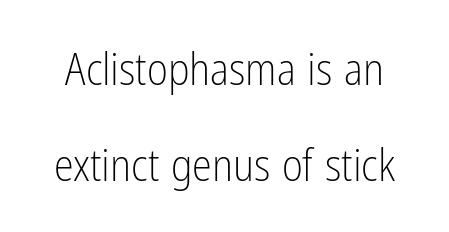
{"serif": "no", "italic": "no", "bold": "no", "weight": "light", "width": "condensed", "stroke_contrast": "low", "x_height": "medium", "monospaced": "no", "underline": "no", "line_spacing": "loose", "line_spacing_ratio": 2.14, "letter_spacing": "normal", "letter_spacing_em": 0.0, "glyph_px": 45}
